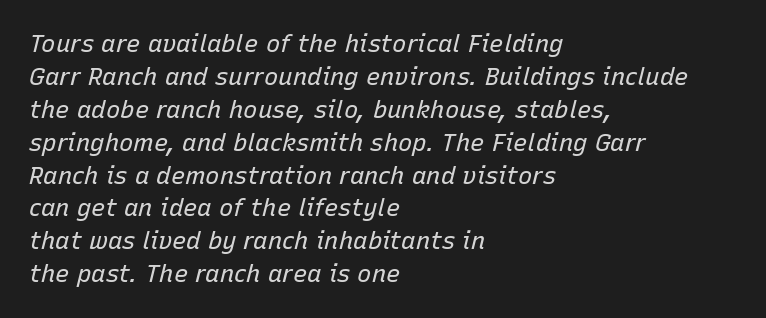
Q: Is the text bold? A: No.
Q: Is the text italic (slanted)? A: Yes, it leans right by about 15 degrees.
Q: Is the text underlined? A: No.
Q: How is the paragraph aligned? A: Left-aligned.
Q: Is the spacing between letters normal or unusually wide? A: Normal.
Q: Is the spacing between lines tight, normal or loose? A: Normal.
